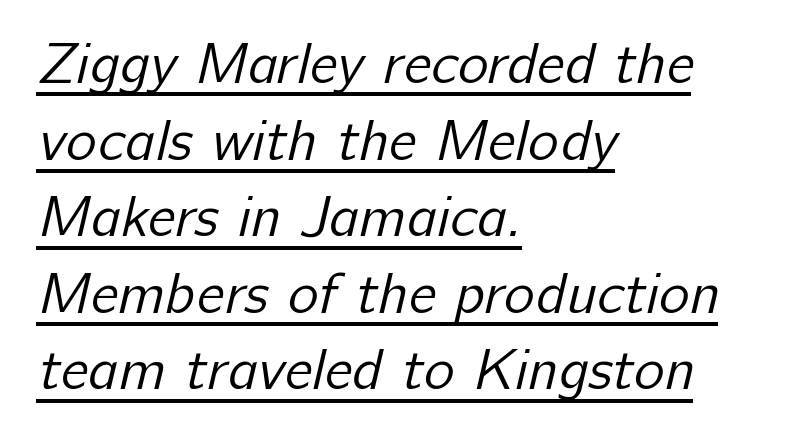
{"serif": "no", "bold": "no", "weight": "regular", "width": "normal", "stroke_contrast": "low", "x_height": "medium", "monospaced": "no", "underline": "yes", "align": "left", "line_spacing": "normal", "line_spacing_ratio": 1.32, "letter_spacing": "normal", "letter_spacing_em": 0.0, "glyph_px": 58}
